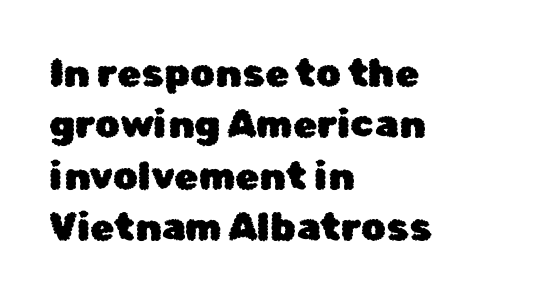
The image shows 39 px sans-serif type, upright; set left-aligned, normal line spacing (1.32x), normal letter spacing, not underlined; low stroke contrast and a medium x-height.
